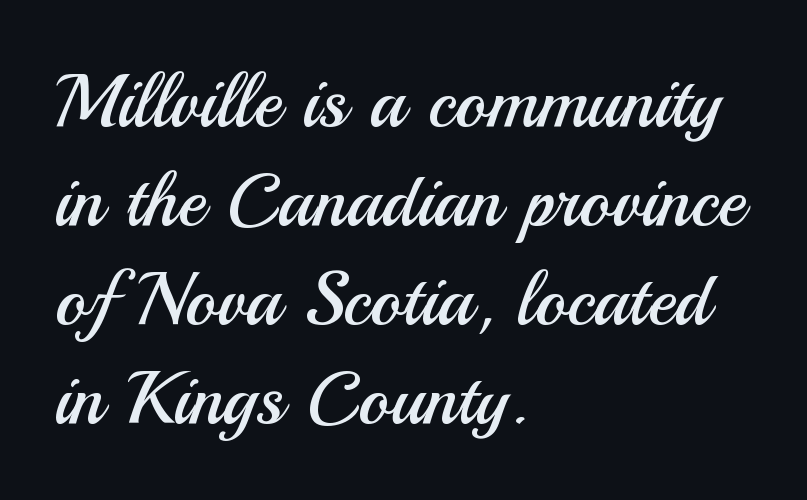
The image shows 75 px regular-weight sans-serif type; set left-aligned, normal line spacing (1.32x), normal letter spacing, not underlined; medium stroke contrast and a small x-height.
